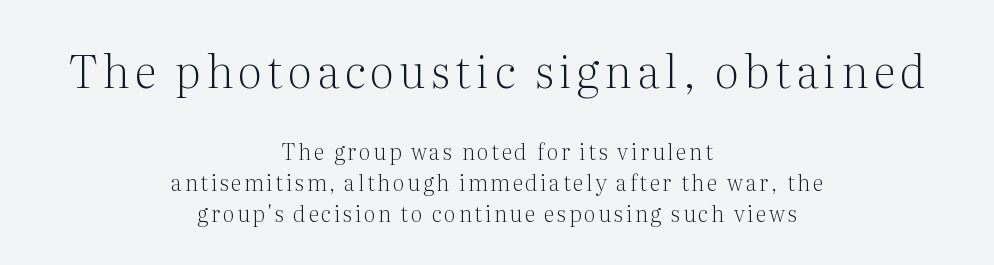
Nobody drew a line under any word here. Varying glyph widths throughout — classic text-font behaviour. The space between consecutive lines is moderate. The typesetter chose a symmetrical, centered arrangement here. Stroke thickness stays within the range of a standard reading face or lighter. Yep, those are serifs on the letters.
